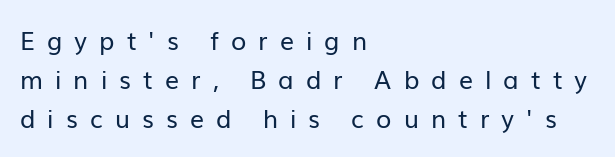
Posture: vertical. Bold? No — there's no thickening of the strokes. Compared with typical body copy, the letter spacing here is much looser. Unmarked baselines from the first word to the last. Vertical spacing — default.
